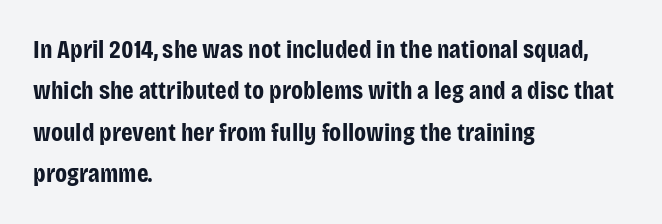
Q: Is the text bold? A: Yes.
Q: Is the text italic (slanted)? A: No, it is upright.
Q: Is the text underlined? A: No.
Q: How is the paragraph aligned? A: Left-aligned.
Q: Is the spacing between letters normal or unusually wide? A: Normal.
Q: Is the spacing between lines tight, normal or loose? A: Normal.
